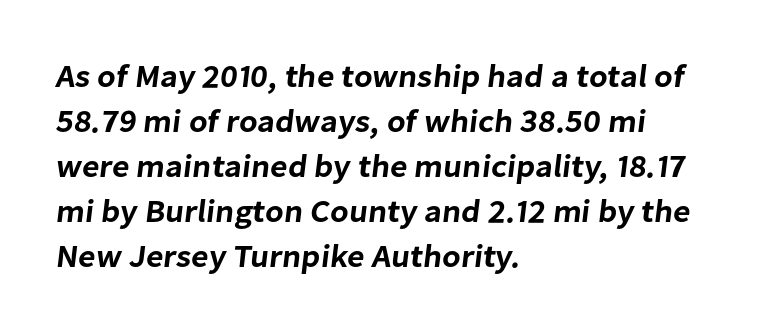
Students, observe: this is what conventionally led text looks like. The face used here is proportionally spaced, like ordinary book or web type. Glyph-to-glyph distance matches everyday printed text. These lines are set flush left with a ragged right edge. This sample uses a sans-serif face.
